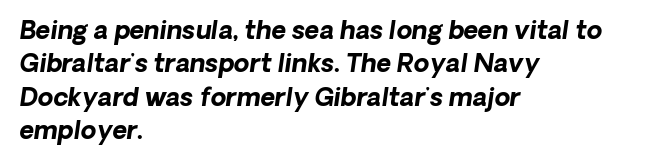
Q: Is the text bold? A: Yes.
Q: Is the text italic (slanted)? A: Yes, it leans right by about 8 degrees.
Q: Is the text underlined? A: No.
Q: How is the paragraph aligned? A: Left-aligned.
Q: Is the spacing between letters normal or unusually wide? A: Normal.
Q: Is the spacing between lines tight, normal or loose? A: Normal.
